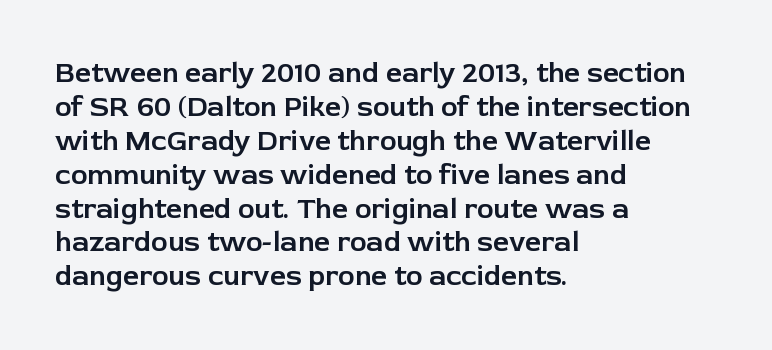
The paragraph has a hard left edge and a soft right edge. Unlike italic type, these characters show no tilt at all. The passage shown is typeset with a sans-serif family. These lines are rendered in a variable-pitch font. Only glyphs here, with clear space below each row. You could call the tracking neutral — neither tight nor loose.
